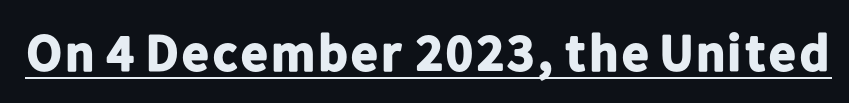
The font's upright variant was chosen for this text. Heft: maximum for text — a bold. No extra tracking has been applied to these lines. These characters rest on top of a visible drawn line.
